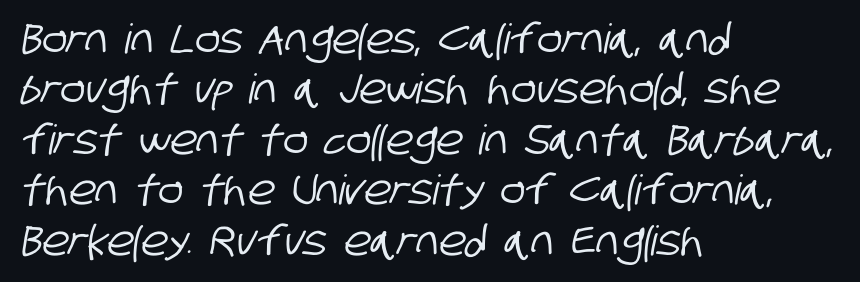
These lines are composed in type without serifs. Clear beneath every line of the passage. The face used here is proportionally spaced, like ordinary book or web type. Horizontal alignment here is leftward, the default for most running prose. The tracking reads as untouched default to a designer's eye.
